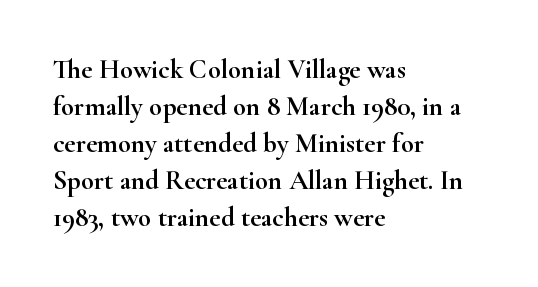
{"italic": "no", "underline": "no", "align": "left", "line_spacing": "normal", "line_spacing_ratio": 1.37, "letter_spacing": "normal", "letter_spacing_em": 0.0, "glyph_px": 27}
